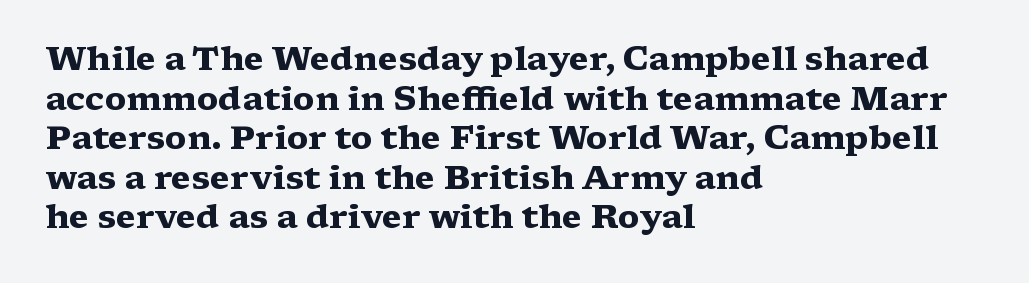
The image shows 33 px heavy, wide serif type, upright; set left-aligned, line spacing 1.2x, normal letter spacing, not underlined; medium stroke contrast and a medium x-height.
